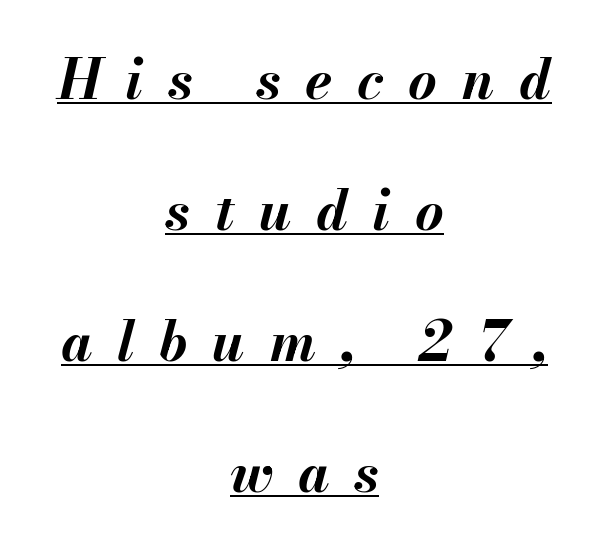
The image shows 55 px bold type, italic (leaning right); set centered, loose line spacing (2.38x), unusually wide letter spacing (+0.45 em), underlined; medium stroke contrast and a small x-height.
